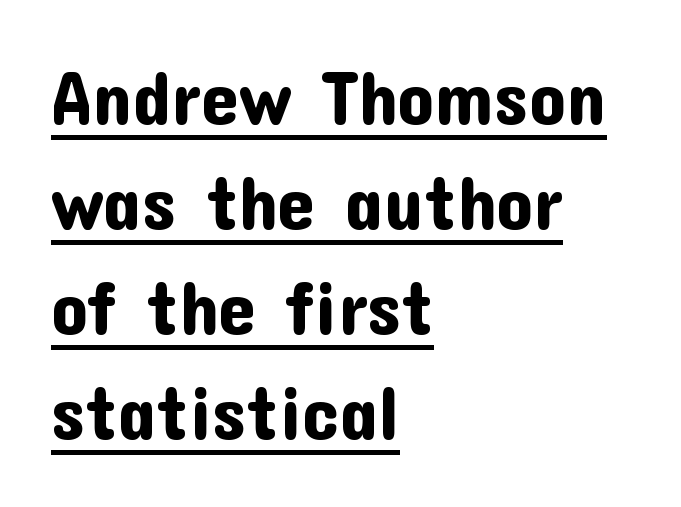
{"serif": "no", "italic": "no", "width": "normal", "stroke_contrast": "low", "x_height": "medium", "monospaced": "no", "underline": "yes", "align": "left", "line_spacing": "normal", "line_spacing_ratio": 1.4, "letter_spacing": "normal", "letter_spacing_em": 0.0, "glyph_px": 75}
